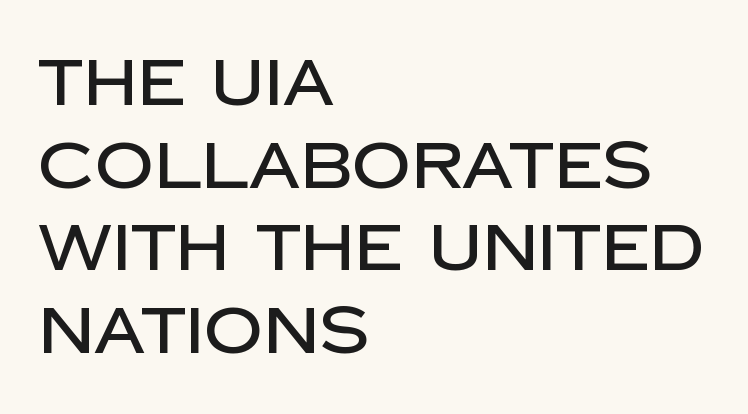
Q: Is the text italic (slanted)? A: No, it is upright.
Q: Is the typeface a serif or a sans-serif typeface? A: Sans-serif.
Q: Is the text underlined? A: No.
Q: How is the paragraph aligned? A: Left-aligned.
Q: Is the spacing between letters normal or unusually wide? A: Normal.
Q: Is the spacing between lines tight, normal or loose? A: Normal.
Q: Width (condensed, normal, or wide)? A: Normal.
Q: Stroke contrast? A: Low.
Q: x-height? A: Large.
Q: Monospaced? A: No.
